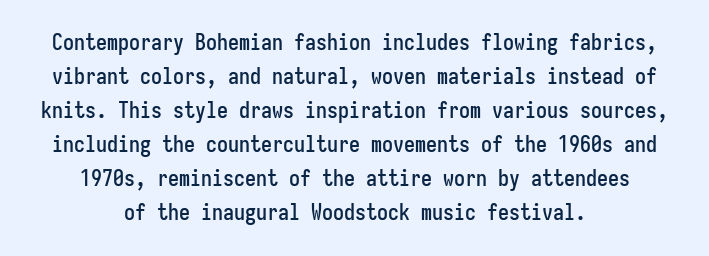
The image shows 22 px text type, upright; set centered, normal line spacing (1.55x), normal letter spacing, not underlined.
